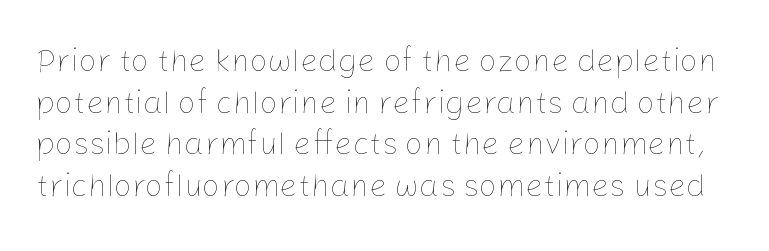
A typesetter would call this proportional, since set widths differ per character. Caption: face not bold, strokes unweighted. Between one letter and the next there's only the usual sliver of space. The letters stand straight up with perfectly vertical stems. Has an underline been added? It has not. Normally led — the rows are evenly, conventionally spaced.
